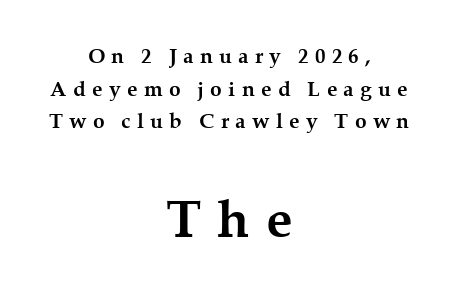
{"serif": "yes", "italic": "no", "bold": "yes", "weight": "semibold", "width": "normal", "stroke_contrast": "medium", "x_height": "medium", "monospaced": "no", "underline": "no", "align": "center", "line_spacing": "normal", "line_spacing_ratio": 1.55, "letter_spacing": "wide", "letter_spacing_em": 0.3, "larger_block": "second", "size_ratio": 2.52, "glyph_px": 53}
